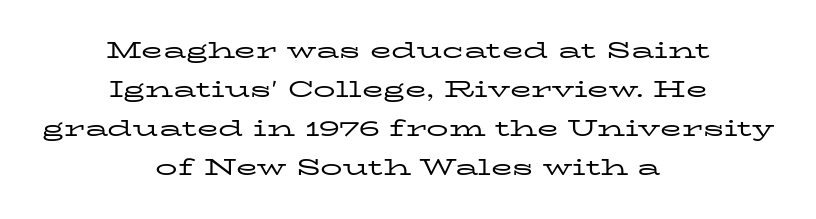
The area under the type is left untouched. Heaviness? Minimal to ordinary, like unemphasized prose. Honestly, the letter spacing is just normal — you wouldn't notice it. The passage is arranged like a title page — every line centered. This is the regular roman posture of the typeface.
